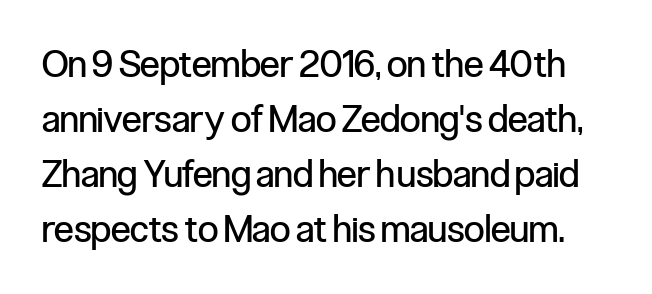
{"serif": "no", "italic": "no", "bold": "no", "weight": "regular", "width": "condensed", "stroke_contrast": "low", "x_height": "medium", "monospaced": "no", "underline": "no", "line_spacing": "normal", "line_spacing_ratio": 1.49, "letter_spacing": "normal", "letter_spacing_em": 0.0, "glyph_px": 37}
